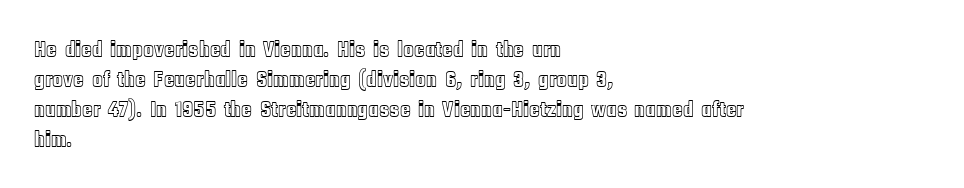
Decoration check: the copy has no underline. A roman cut, with each character standing at attention. The line-height multiplier appears to be the usual default. In CSS terms this would be text-align: left. Words appear dense and cohesive because spacing is normal.
